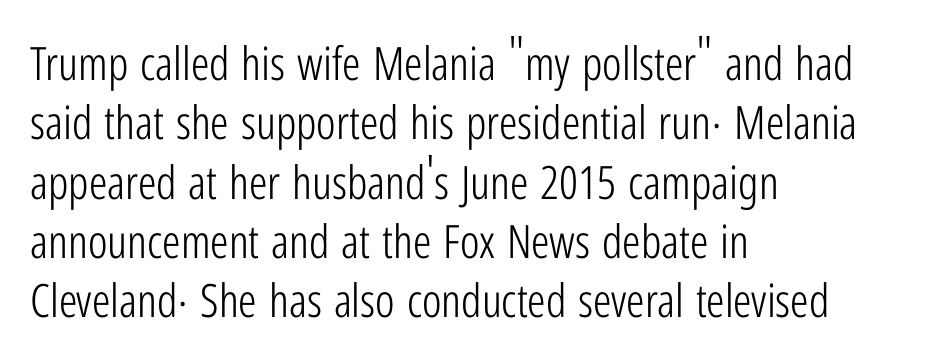
Observe the ordinary spacing: letters are neighbours, not strangers. Interline gaps are of average width in this sample. Honestly, there is no underline to notice here at all. You can tell it's not italic because the verticals are truly vertical.
